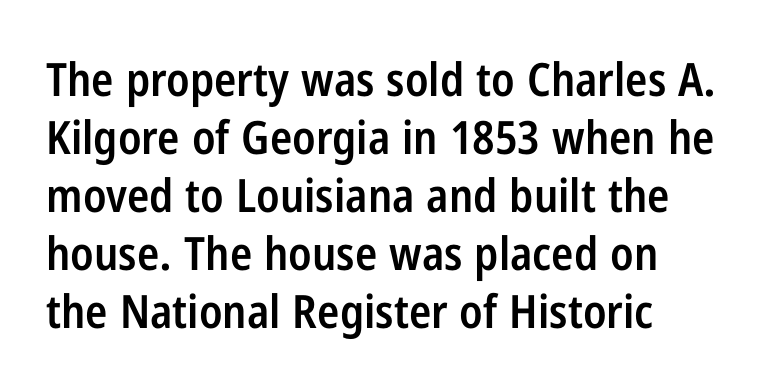
Q: Is the text bold? A: Semi-bold.
Q: Is the text italic (slanted)? A: No, it is upright.
Q: Is the typeface a serif or a sans-serif typeface? A: Sans-serif.
Q: Is the text underlined? A: No.
Q: How is the paragraph aligned? A: Left-aligned.
Q: Is the spacing between letters normal or unusually wide? A: Normal.
Q: Is the spacing between lines tight, normal or loose? A: Normal.
Q: Width (condensed, normal, or wide)? A: Condensed.
Q: Stroke contrast? A: Low.
Q: x-height? A: Medium.
Q: Monospaced? A: No.
